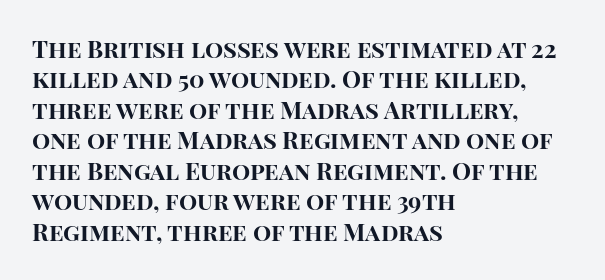
The image shows 24 px bold type, upright; set left-aligned, normal line spacing (1.27x), normal letter spacing, not underlined.
